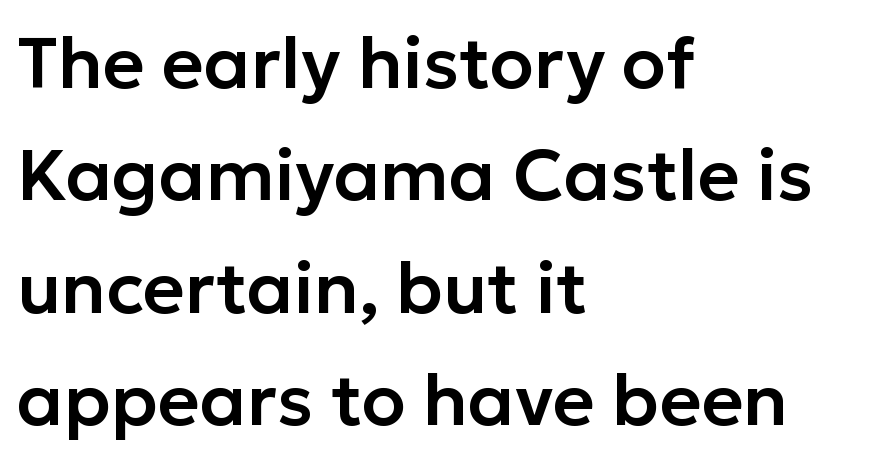
The image shows 72 px sans-serif type, upright; set left-aligned, normal line spacing (1.56x), normal letter spacing, not underlined; low stroke contrast and a medium x-height.
